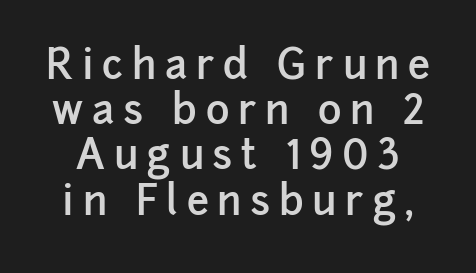
Grotesque or geometric, the face here clearly has no serifs. Its strokes are somewhat broadened, the hallmark of semibold type. Upright lettering throughout. Looks like regular typesetting: each glyph gets only the width it needs. How would I describe the line gaps? Narrow and economical.
